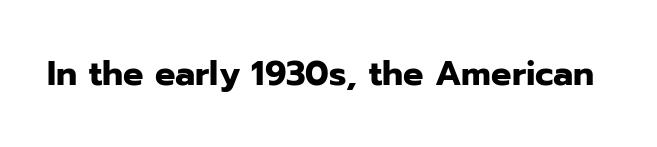
The type sits square on the baseline with zero lean. The face used here has the dense, thick strokes of a bold. Descenders hang freely into open space. The passage shown has conventional tracking throughout. The type family on display is of the sans-serif kind. Think of a printed novel: that variable character pitch is what you see here.
